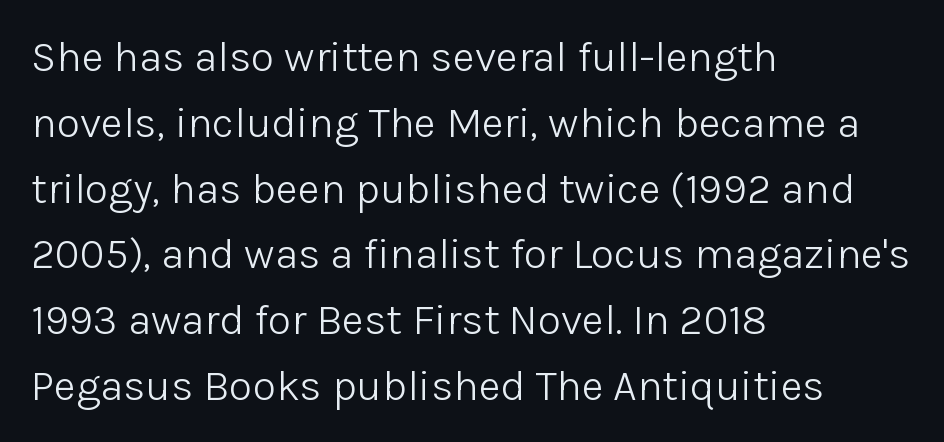
The image shows 43 px light sans-serif type, upright; set left-aligned, normal line spacing (1.53x), normal letter spacing, not underlined; low stroke contrast and a medium x-height.
